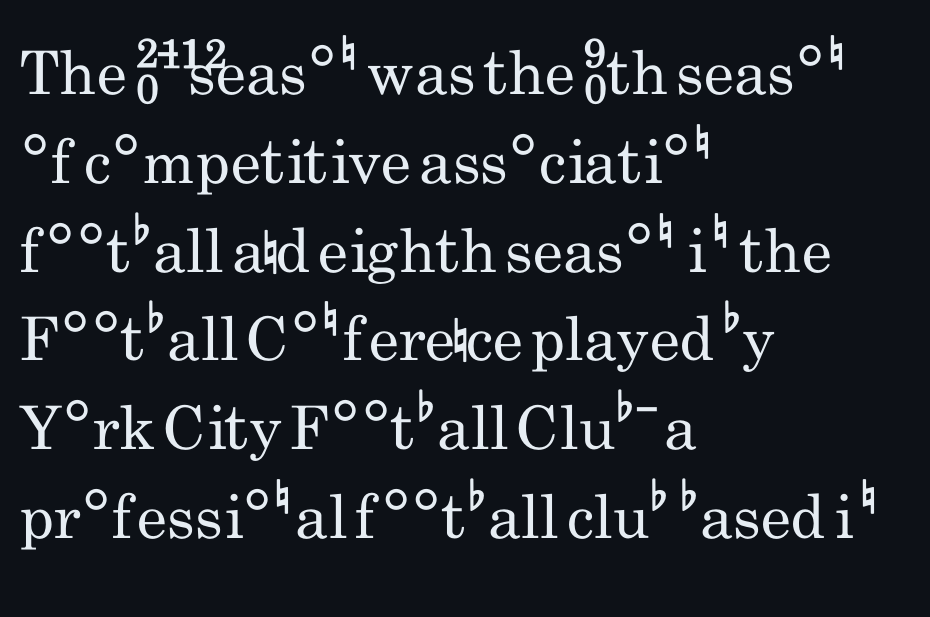
Inter-character spacing is left at the font's built-in metrics. Is there much room between lines? A standard amount, neither cramped nor airy. The typesetting does not lean heavy: it is not bold. Layout note: lines flush left. Ordinary non-slanted type is in use. Think of a printed novel: that variable character pitch is what you see here.
